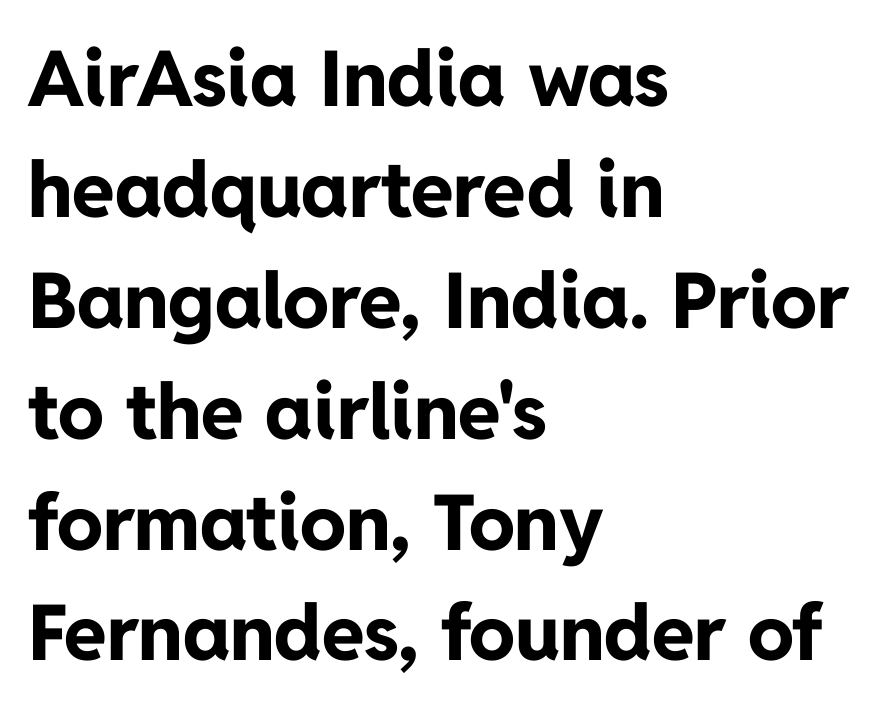
{"serif": "no", "italic": "no", "bold": "yes", "weight": "bold", "width": "normal", "stroke_contrast": "low", "x_height": "medium", "monospaced": "no", "underline": "no", "align": "left", "line_spacing": "normal", "line_spacing_ratio": 1.44, "letter_spacing": "normal", "letter_spacing_em": 0.0, "glyph_px": 77}
